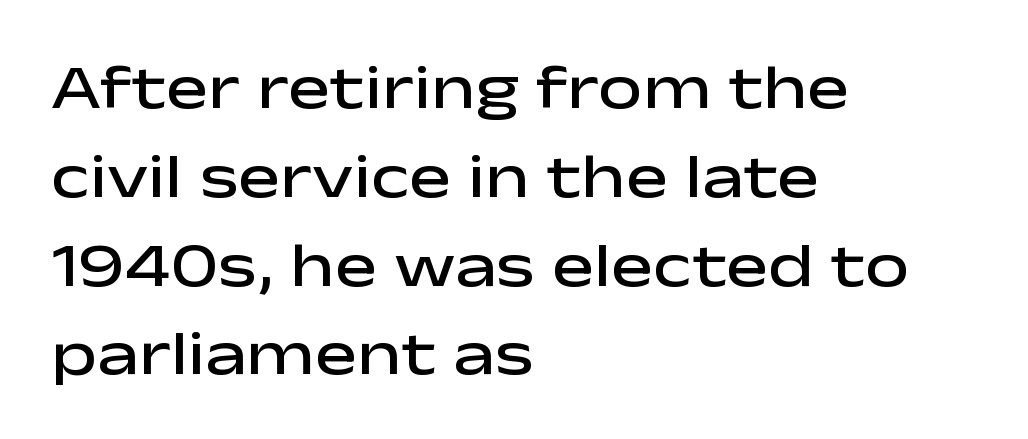
Q: Is the text bold? A: Semi-bold.
Q: Is the text italic (slanted)? A: No, it is upright.
Q: Is the typeface a serif or a sans-serif typeface? A: Sans-serif.
Q: Is the text underlined? A: No.
Q: How is the paragraph aligned? A: Left-aligned.
Q: Is the spacing between letters normal or unusually wide? A: Normal.
Q: Is the spacing between lines tight, normal or loose? A: Normal.
Q: Width (condensed, normal, or wide)? A: Wide.
Q: Stroke contrast? A: Low.
Q: x-height? A: Medium.
Q: Monospaced? A: No.
